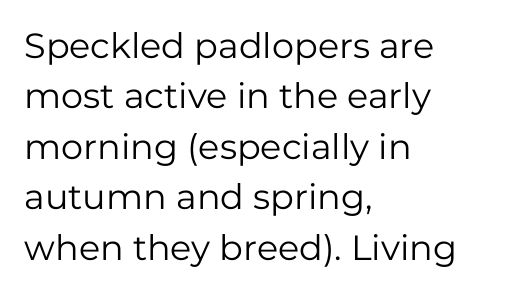
{"serif": "no", "italic": "no", "bold": "no", "weight": "regular", "width": "normal", "stroke_contrast": "low", "x_height": "medium", "monospaced": "no", "underline": "no", "align": "left", "line_spacing": "normal", "line_spacing_ratio": 1.44, "letter_spacing": "normal", "letter_spacing_em": 0.0, "glyph_px": 35}
